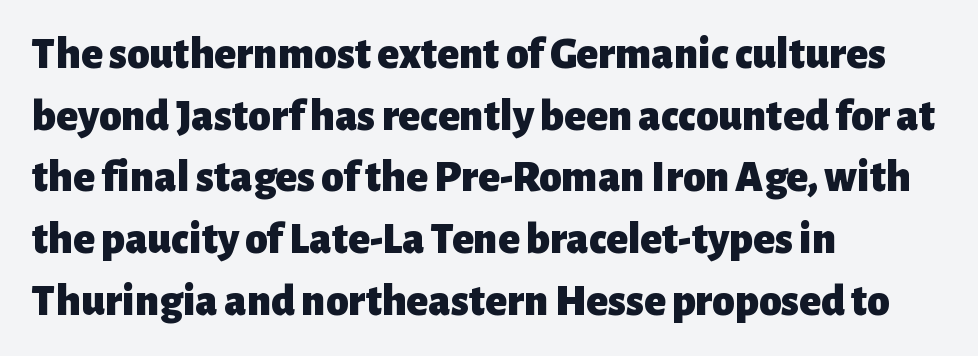
{"serif": "no", "italic": "no", "bold": "yes", "weight": "heavy", "width": "normal", "stroke_contrast": "low", "x_height": "medium", "monospaced": "no", "underline": "no", "align": "left", "line_spacing": "normal", "line_spacing_ratio": 1.37, "letter_spacing": "normal", "letter_spacing_em": 0.0, "glyph_px": 45}
